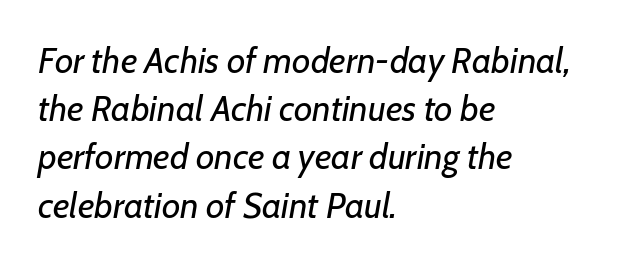
{"italic": "yes", "lean": "right", "slant_degrees": 7, "bold": "no", "weight": "regular", "width": "normal", "stroke_contrast": "low", "x_height": "medium", "monospaced": "no", "underline": "no", "align": "left", "line_spacing": "normal", "line_spacing_ratio": 1.34, "letter_spacing": "normal", "letter_spacing_em": 0.0, "glyph_px": 36}
